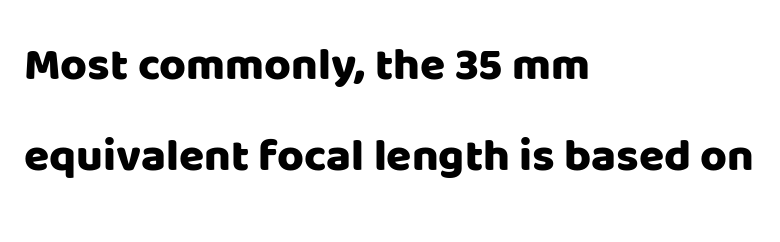
Q: Is the text italic (slanted)? A: No, it is upright.
Q: Is the typeface a serif or a sans-serif typeface? A: Sans-serif.
Q: Is the text underlined? A: No.
Q: How is the paragraph aligned? A: Left-aligned.
Q: Is the spacing between letters normal or unusually wide? A: Normal.
Q: Is the spacing between lines tight, normal or loose? A: Loose.
Q: Width (condensed, normal, or wide)? A: Normal.
Q: Stroke contrast? A: Low.
Q: x-height? A: Large.
Q: Monospaced? A: No.
